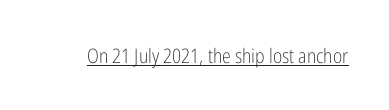
{"italic": "no", "bold": "no", "underline": "yes", "letter_spacing": "normal", "letter_spacing_em": 0.0, "glyph_px": 20}
